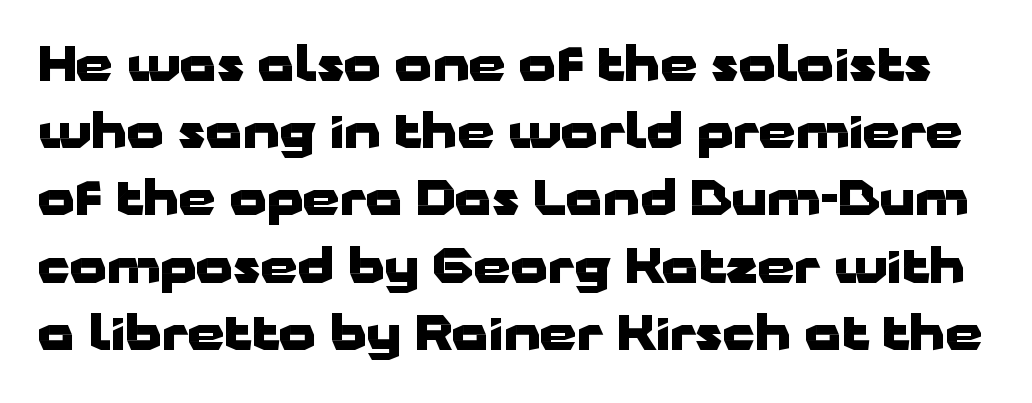
Q: Is the text bold? A: Yes.
Q: Is the text italic (slanted)? A: No, it is upright.
Q: Is the typeface a serif or a sans-serif typeface? A: Sans-serif.
Q: Is the text underlined? A: No.
Q: Is the spacing between letters normal or unusually wide? A: Normal.
Q: Is the spacing between lines tight, normal or loose? A: Normal.
Q: Width (condensed, normal, or wide)? A: Wide.
Q: Stroke contrast? A: Low.
Q: x-height? A: Medium.
Q: Monospaced? A: No.
